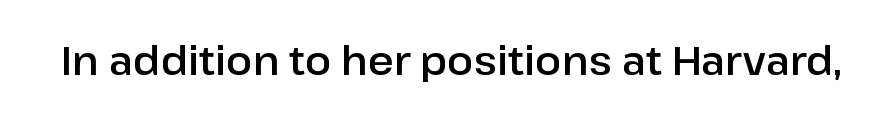
{"serif": "no", "italic": "no", "width": "normal", "stroke_contrast": "low", "x_height": "medium", "monospaced": "no", "underline": "no", "letter_spacing": "normal", "letter_spacing_em": 0.0, "glyph_px": 39}
